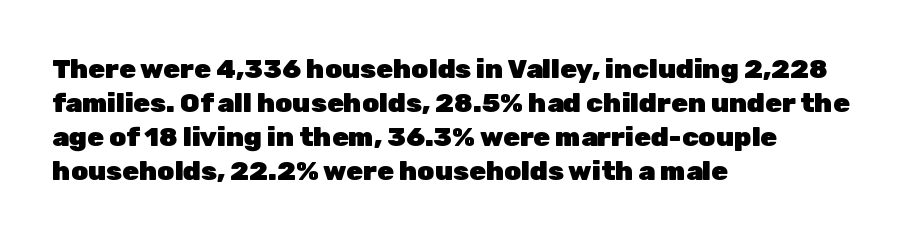
{"italic": "no", "bold": "yes", "underline": "no", "align": "left", "line_spacing": "normal", "line_spacing_ratio": 1.26, "letter_spacing": "normal", "letter_spacing_em": 0.0, "glyph_px": 27}
